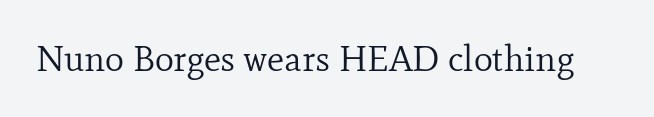
{"serif": "yes", "italic": "no", "bold": "no", "weight": "regular", "width": "normal", "stroke_contrast": "low", "x_height": "small", "monospaced": "no", "underline": "no", "letter_spacing": "normal", "letter_spacing_em": 0.0, "glyph_px": 36}
